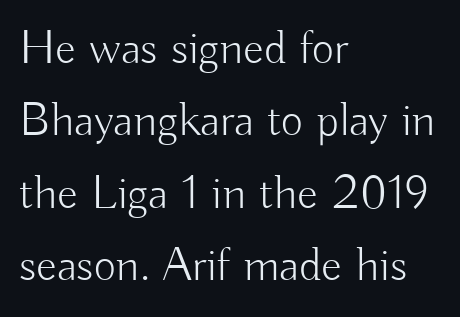
Check under the words: just untouched page. Ink coverage per letter is moderate at most. Style check: upright. A normal amount of white space separates one row of letters from the next. The rag falls on the right side of this text block. You could not count columns in this text — the font is proportionally spaced.
